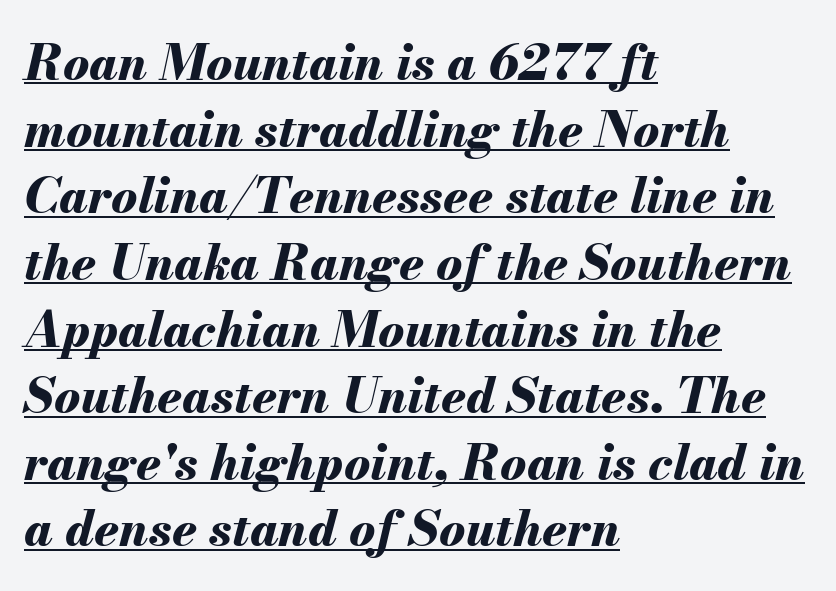
Caption: multi-line text, flush left, ragged right. Spacing between characters is what you'd get straight out of the box. If you drew a line through each stem, it would be angled. In designer terms, the underline attribute is active on this setting.
